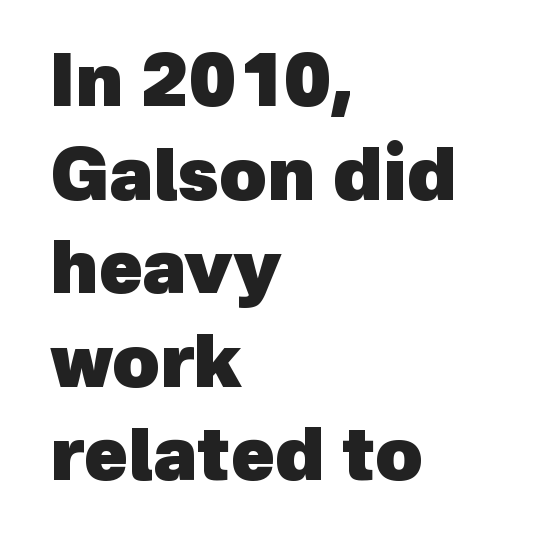
Q: Is the text bold? A: Yes.
Q: Is the typeface a serif or a sans-serif typeface? A: Sans-serif.
Q: Is the text underlined? A: No.
Q: How is the paragraph aligned? A: Left-aligned.
Q: Is the spacing between letters normal or unusually wide? A: Normal.
Q: Is the spacing between lines tight, normal or loose? A: Normal.
Q: Width (condensed, normal, or wide)? A: Normal.
Q: x-height? A: Medium.
Q: Monospaced? A: No.
